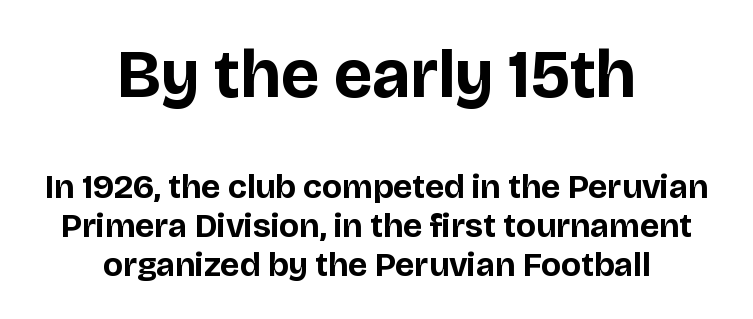
The image shows 68 px bold sans-serif type, upright; set centered, tight line spacing (1.15x), normal letter spacing, not underlined; the first (top) block is 2.0x larger; low stroke contrast and a large x-height.
